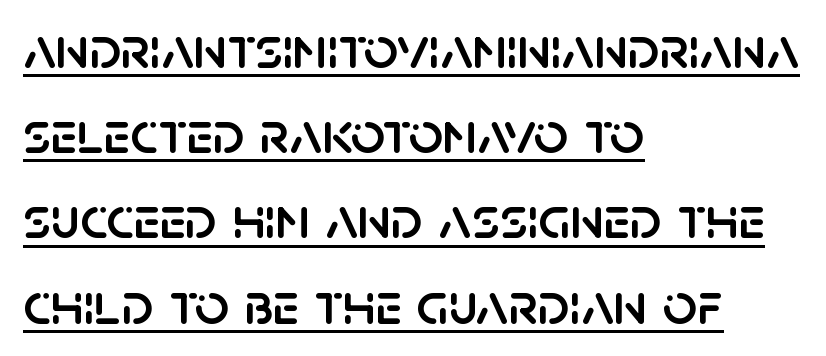
{"serif": "no", "italic": "no", "width": "normal", "stroke_contrast": "low", "x_height": "large", "monospaced": "no", "underline": "yes", "align": "left", "line_spacing": "normal", "line_spacing_ratio": 1.42, "letter_spacing": "normal", "letter_spacing_em": 0.0, "glyph_px": 60}
